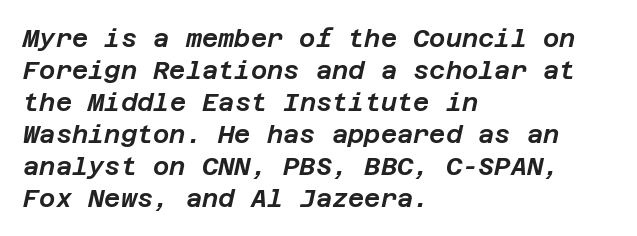
The image shows 25 px text type, italic (leaning right); set left-aligned, normal line spacing (1.28x), normal letter spacing, not underlined.
